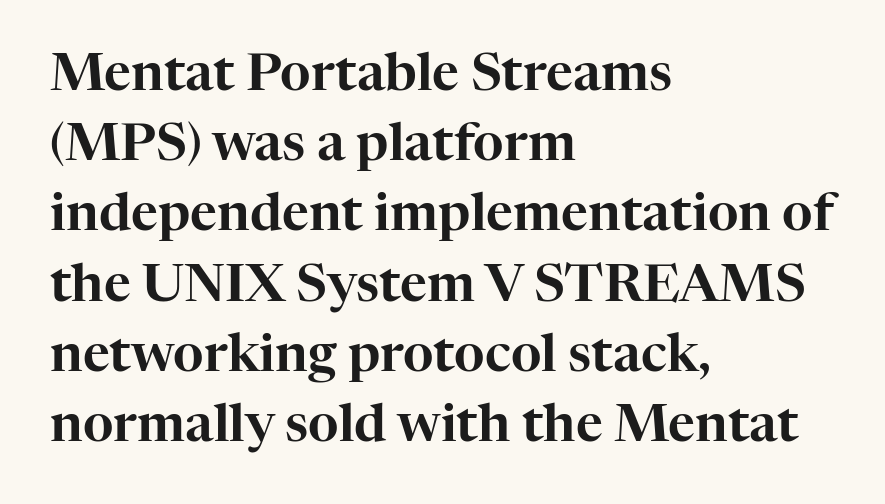
Q: Is the text italic (slanted)? A: No, it is upright.
Q: Is the typeface a serif or a sans-serif typeface? A: Serif.
Q: Is the text underlined? A: No.
Q: How is the paragraph aligned? A: Left-aligned.
Q: Is the spacing between letters normal or unusually wide? A: Normal.
Q: Is the spacing between lines tight, normal or loose? A: Normal.
Q: Width (condensed, normal, or wide)? A: Normal.
Q: Stroke contrast? A: High.
Q: x-height? A: Medium.
Q: Monospaced? A: No.
